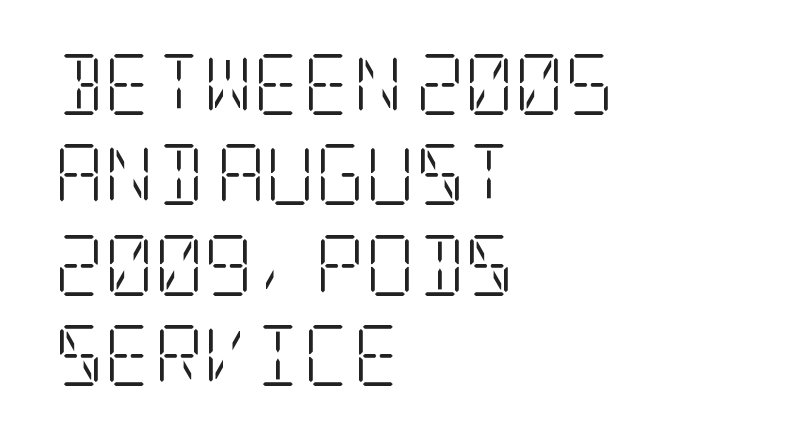
Typeset ragged right — the left edge is the straight one. Compared with a typical body face, this is equally light or lighter still. Quick note: interline space is typical. These lines were composed using upright roman letters. The area under the type is left untouched. Classification — serif.
